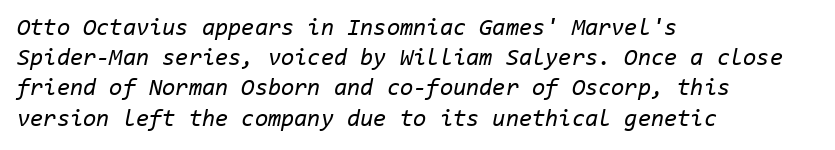
Q: Is the text bold? A: No.
Q: Is the text italic (slanted)? A: Yes, it leans right by about 11 degrees.
Q: Is the text underlined? A: No.
Q: How is the paragraph aligned? A: Left-aligned.
Q: Is the spacing between letters normal or unusually wide? A: Normal.
Q: Is the spacing between lines tight, normal or loose? A: Normal.
